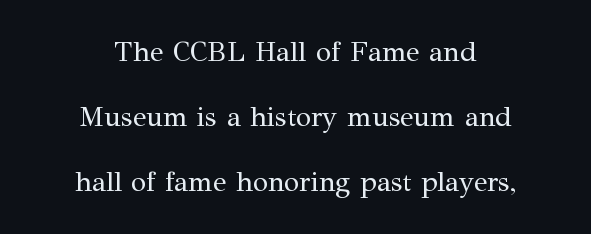
The image shows 28 px regular-weight serif type, upright; set centered, loose line spacing (2.33x), normal letter spacing, not underlined; medium stroke contrast and a medium x-height.
